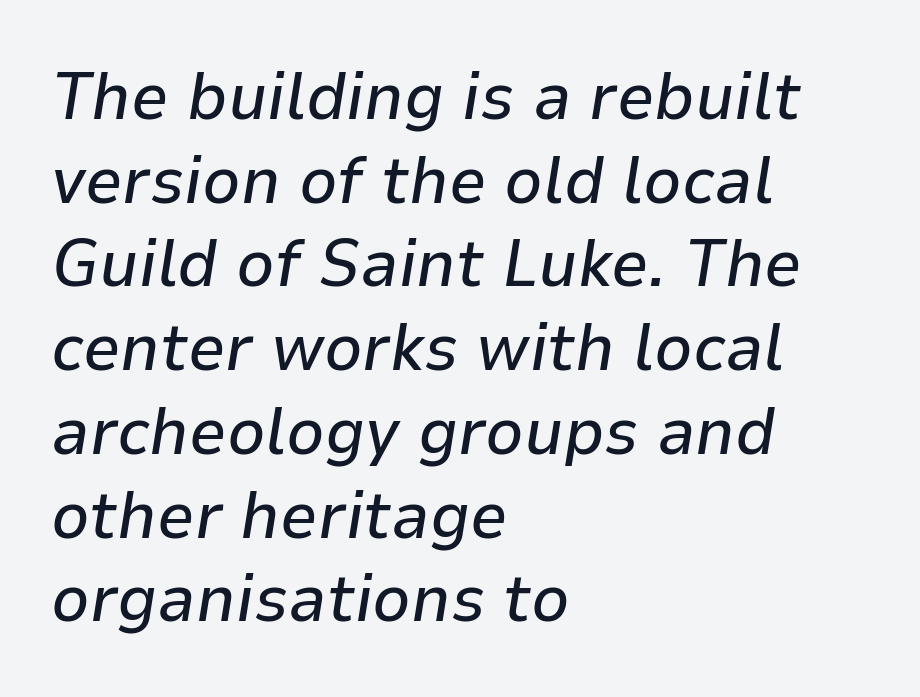
Q: Is the text italic (slanted)? A: Yes, it leans right by about 9 degrees.
Q: Is the text underlined? A: No.
Q: How is the paragraph aligned? A: Left-aligned.
Q: Is the spacing between letters normal or unusually wide? A: Normal.
Q: Is the spacing between lines tight, normal or loose? A: Normal.
Q: Width (condensed, normal, or wide)? A: Normal.
Q: Stroke contrast? A: Low.
Q: x-height? A: Medium.
Q: Monospaced? A: No.
